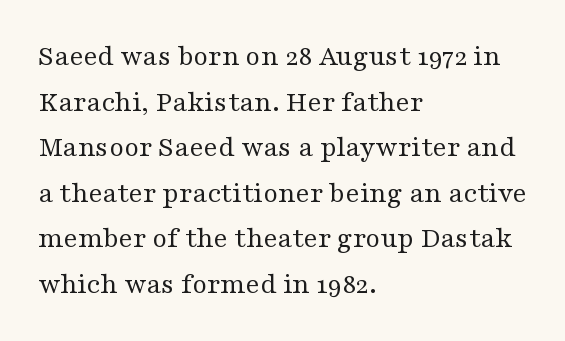
The image shows 30 px regular-weight, wide serif type, upright; set left-aligned, normal line spacing (1.52x), normal letter spacing, not underlined; medium stroke contrast and a medium x-height.
